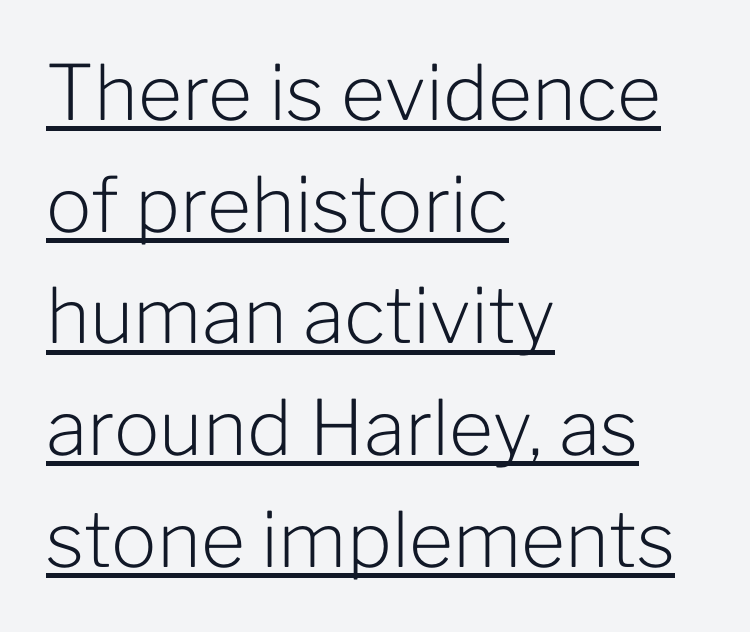
Leading: standard. The string is rendered with underlining switched on. Nothing sits at the stroke ends, so this counts as sans-serif. Unbolded letterforms with no extra heft. Spacing between characters is what you'd get straight out of the box. Varying glyph widths throughout — classic text-font behaviour.
